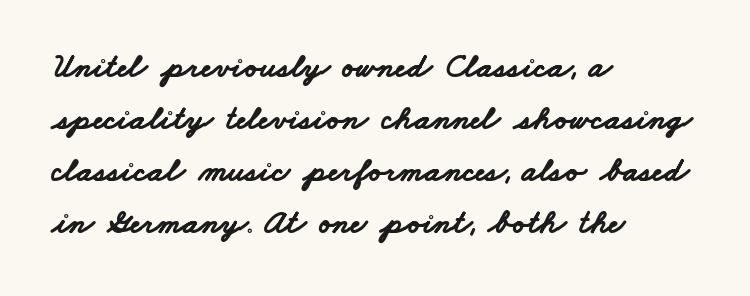
The gaps between neighbouring characters are ordinary and unremarkable. Regarding leading, the lines here are spaced in the standard way. Check where the strokes stop: nothing finishes them off — pure sans. These lines are rendered in a variable-pitch font.
